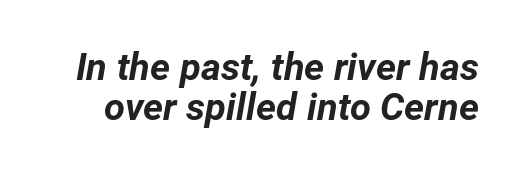
The image shows 38 px bold type, italic (leaning right); set tight line spacing (1.06x), normal letter spacing, not underlined; low stroke contrast and a medium x-height.
